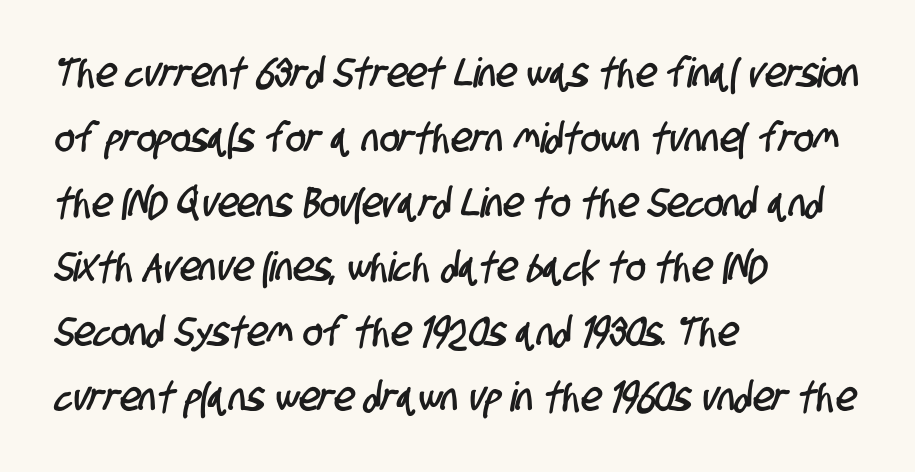
{"serif": "no", "width": "condensed", "stroke_contrast": "low", "x_height": "large", "monospaced": "no", "underline": "no", "align": "left", "line_spacing": "normal", "line_spacing_ratio": 1.58, "letter_spacing": "normal", "letter_spacing_em": 0.0, "glyph_px": 41}
